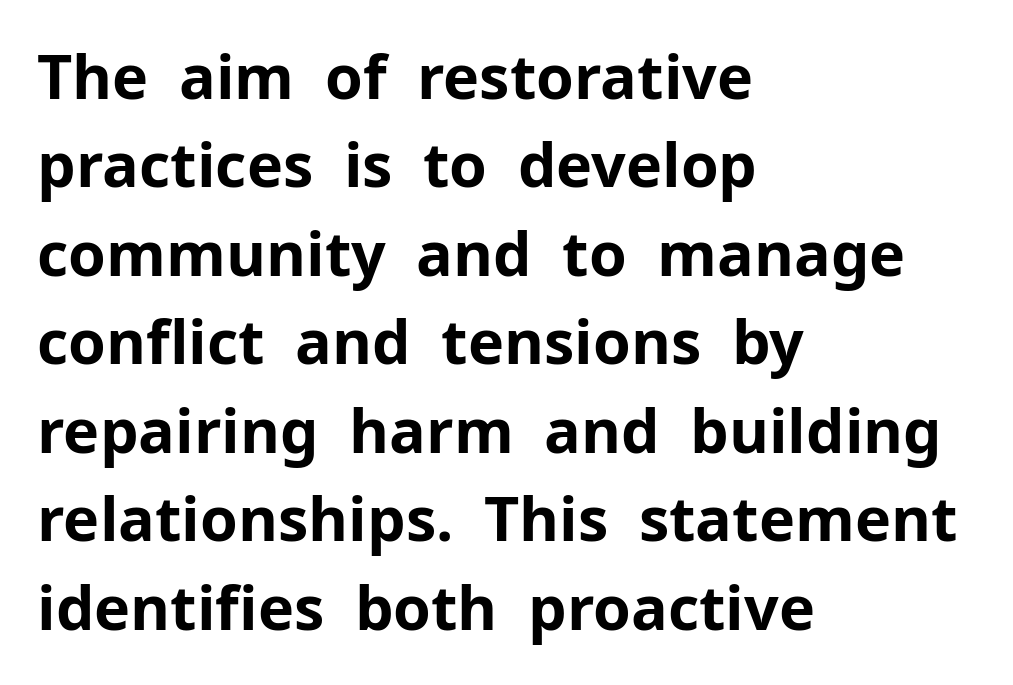
{"serif": "no", "italic": "no", "bold": "yes", "weight": "bold", "width": "normal", "stroke_contrast": "low", "x_height": "medium", "monospaced": "no", "underline": "no", "align": "left", "line_spacing": "normal", "line_spacing_ratio": 1.45, "letter_spacing": "normal", "letter_spacing_em": 0.0, "glyph_px": 61}
